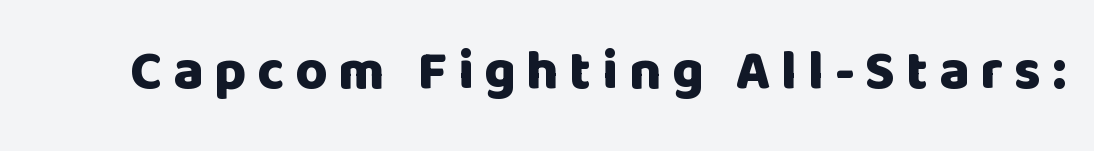
{"serif": "no", "italic": "no", "bold": "yes", "weight": "heavy", "width": "normal", "stroke_contrast": "low", "x_height": "large", "monospaced": "no", "underline": "no", "letter_spacing": "wide", "letter_spacing_em": 0.2, "glyph_px": 55}
